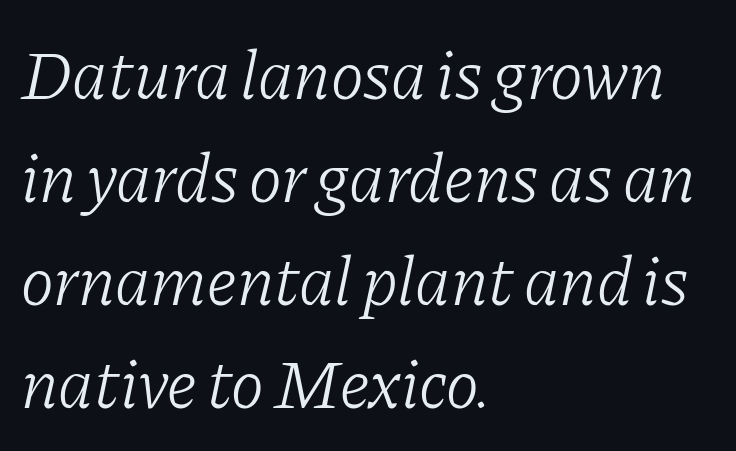
{"serif": "yes", "italic": "yes", "lean": "right", "slant_degrees": 11, "bold": "no", "weight": "light", "width": "normal", "stroke_contrast": "low", "x_height": "medium", "monospaced": "no", "underline": "no", "align": "left", "line_spacing": "normal", "line_spacing_ratio": 1.47, "letter_spacing": "normal", "letter_spacing_em": 0.0, "glyph_px": 70}
